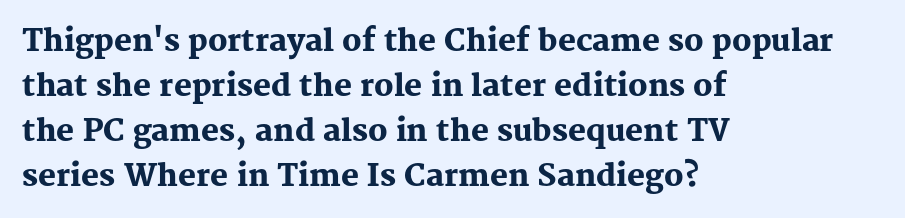
Q: Is the text bold? A: Yes.
Q: Is the text italic (slanted)? A: No, it is upright.
Q: Is the typeface a serif or a sans-serif typeface? A: Serif.
Q: Is the text underlined? A: No.
Q: How is the paragraph aligned? A: Left-aligned.
Q: Is the spacing between letters normal or unusually wide? A: Normal.
Q: Is the spacing between lines tight, normal or loose? A: Normal.
Q: Width (condensed, normal, or wide)? A: Normal.
Q: Stroke contrast? A: Medium.
Q: x-height? A: Medium.
Q: Monospaced? A: No.
